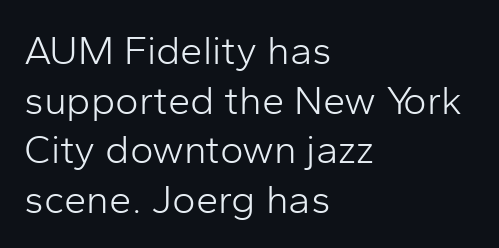
{"serif": "no", "italic": "no", "bold": "no", "weight": "light", "width": "normal", "stroke_contrast": "low", "x_height": "medium", "monospaced": "no", "underline": "no", "align": "left", "line_spacing_ratio": 1.24, "letter_spacing": "normal", "letter_spacing_em": 0.0, "glyph_px": 40}
